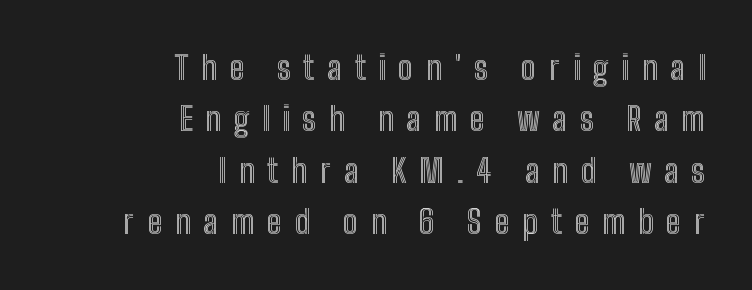
The image shows 33 px condensed type, upright; set right-aligned, normal line spacing (1.56x), unusually wide letter spacing (+0.39 em), not underlined; a medium x-height.
